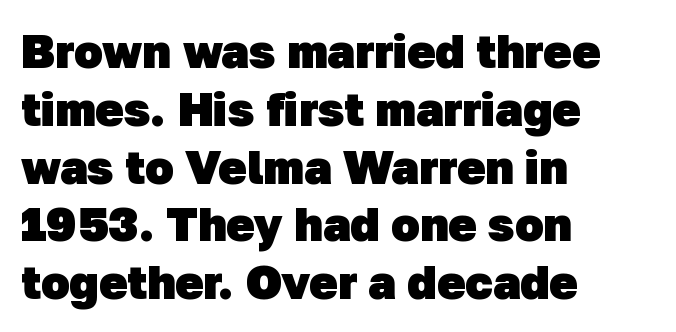
Q: Is the text bold? A: Yes.
Q: Is the typeface a serif or a sans-serif typeface? A: Sans-serif.
Q: Is the text underlined? A: No.
Q: How is the paragraph aligned? A: Left-aligned.
Q: Is the spacing between letters normal or unusually wide? A: Normal.
Q: Width (condensed, normal, or wide)? A: Normal.
Q: Stroke contrast? A: Low.
Q: x-height? A: Medium.
Q: Monospaced? A: No.
